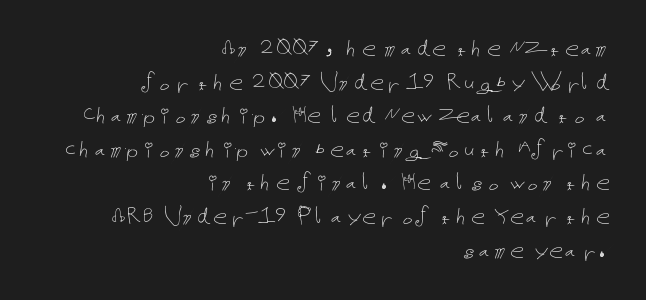
Q: Is the text bold? A: No.
Q: Is the text italic (slanted)? A: No, it is upright.
Q: Is the text underlined? A: No.
Q: How is the paragraph aligned? A: Right-aligned.
Q: Is the spacing between letters normal or unusually wide? A: Normal.
Q: Width (condensed, normal, or wide)? A: Normal.
Q: Stroke contrast? A: Low.
Q: x-height? A: Medium.
